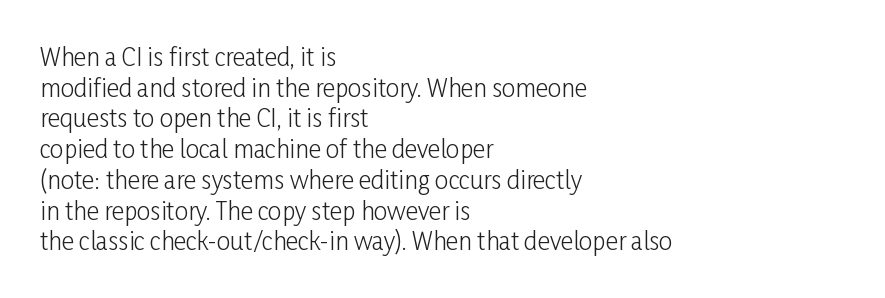
The image shows 24 px text type, upright; set left-aligned, normal line spacing (1.28x), normal letter spacing, not underlined.
